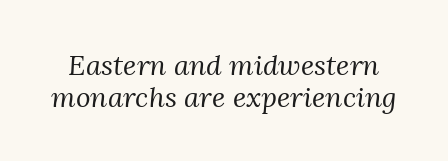
The image shows 28 px regular-weight serif type, italic (leaning right); set tight line spacing (1.14x), normal letter spacing, not underlined; medium stroke contrast and a medium x-height.
